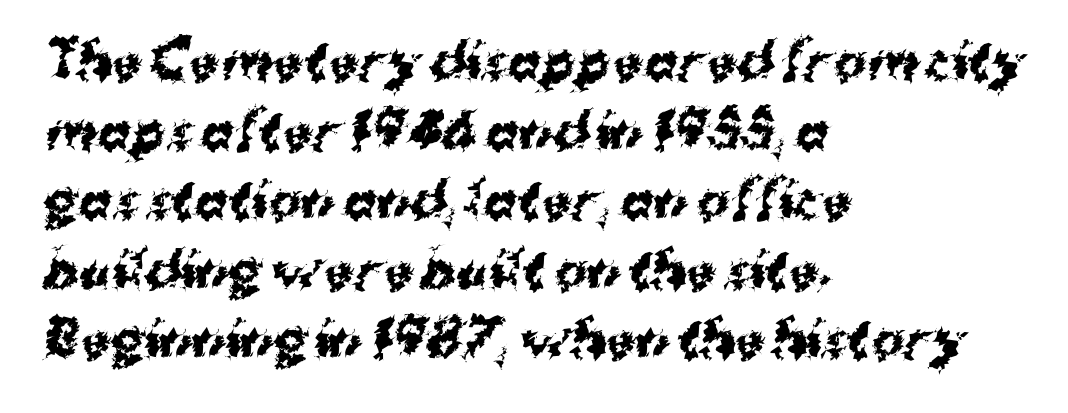
The space directly below the letters is spotless. Is the letter spacing exaggerated? No — it looks like the ordinary default. Heavy-handed strokes throughout: this text is bold. Regular leading.
